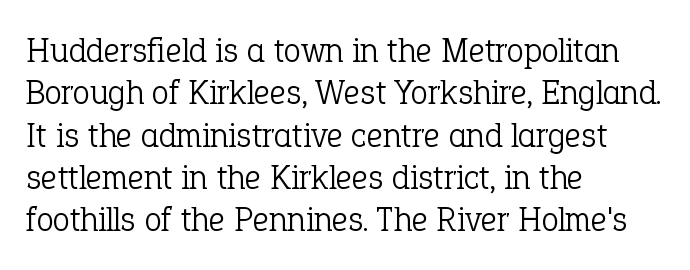
{"serif": "yes", "italic": "no", "bold": "no", "weight": "light", "width": "normal", "stroke_contrast": "low", "x_height": "medium", "monospaced": "no", "underline": "no", "align": "left", "line_spacing_ratio": 1.21, "letter_spacing": "normal", "letter_spacing_em": 0.0, "glyph_px": 35}
